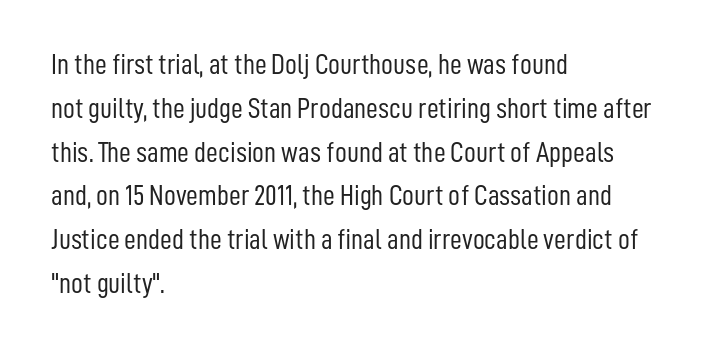
Q: Is the text bold? A: No.
Q: Is the text italic (slanted)? A: No, it is upright.
Q: Is the typeface a serif or a sans-serif typeface? A: Sans-serif.
Q: Is the text underlined? A: No.
Q: How is the paragraph aligned? A: Left-aligned.
Q: Is the spacing between letters normal or unusually wide? A: Normal.
Q: Is the spacing between lines tight, normal or loose? A: Normal.
Q: Width (condensed, normal, or wide)? A: Condensed.
Q: Stroke contrast? A: Low.
Q: x-height? A: Medium.
Q: Monospaced? A: No.
